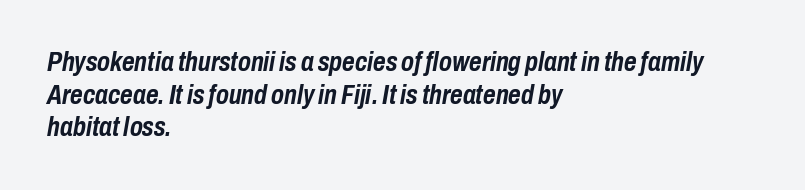
Q: Is the text bold? A: Yes.
Q: Is the text italic (slanted)? A: Yes, it leans right by about 10 degrees.
Q: Is the text underlined? A: No.
Q: How is the paragraph aligned? A: Left-aligned.
Q: Is the spacing between letters normal or unusually wide? A: Normal.
